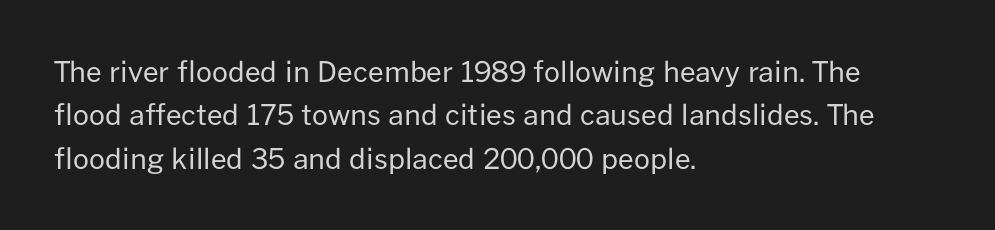
{"serif": "no", "italic": "no", "bold": "no", "weight": "regular", "width": "normal", "stroke_contrast": "low", "x_height": "medium", "monospaced": "no", "underline": "no", "align": "left", "line_spacing": "normal", "line_spacing_ratio": 1.55, "letter_spacing": "normal", "letter_spacing_em": 0.0, "glyph_px": 28}
